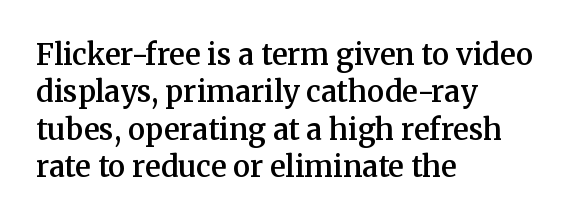
The image shows 29 px semibold serif type, upright; set left-aligned, normal line spacing (1.29x), normal letter spacing, not underlined; medium stroke contrast and a medium x-height.
